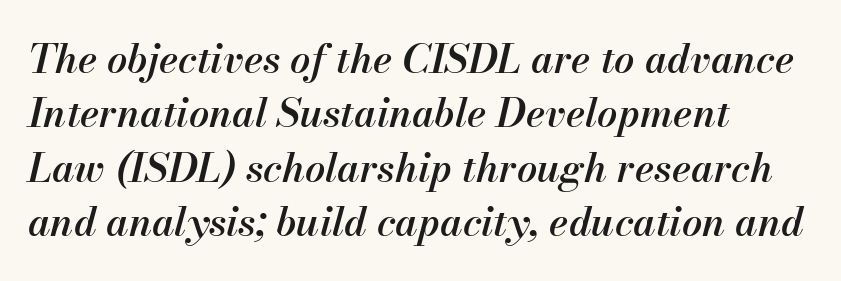
Q: Is the text bold? A: Semi-bold.
Q: Is the text italic (slanted)? A: Yes, it leans right by about 13 degrees.
Q: Is the text underlined? A: No.
Q: How is the paragraph aligned? A: Left-aligned.
Q: Is the spacing between letters normal or unusually wide? A: Normal.
Q: Is the spacing between lines tight, normal or loose? A: Normal.
Q: Width (condensed, normal, or wide)? A: Normal.
Q: Stroke contrast? A: Medium.
Q: x-height? A: Small.
Q: Monospaced? A: No.
